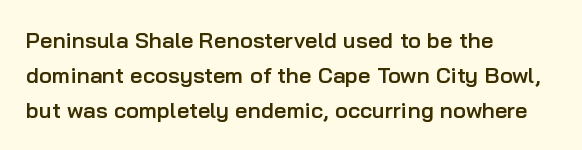
Firm but not heavy-handed strokes: this text is semibold. The specimen omits any rule beneath the text block's lines. Ordinary non-slanted type is in use. Each new line begins a customary step beneath the previous one. The line texture is even and compact thanks to regular tracking.
